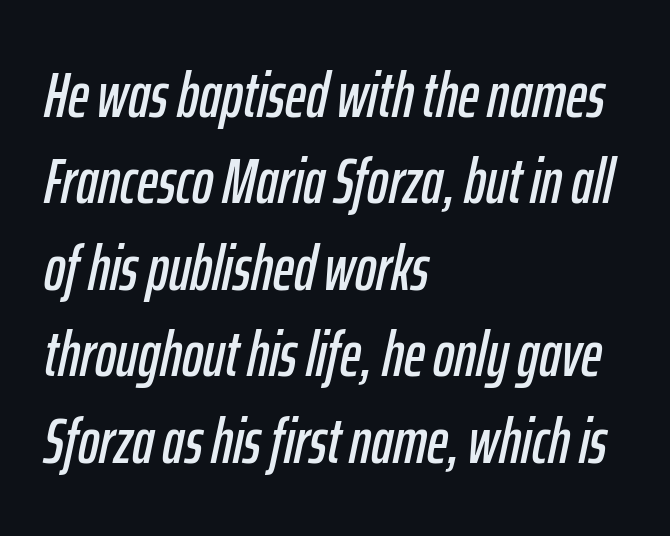
{"italic": "yes", "lean": "right", "slant_degrees": 12, "width": "condensed", "stroke_contrast": "low", "x_height": "medium", "monospaced": "no", "underline": "no", "align": "left", "line_spacing": "normal", "line_spacing_ratio": 1.35, "letter_spacing": "normal", "letter_spacing_em": 0.0, "glyph_px": 64}
